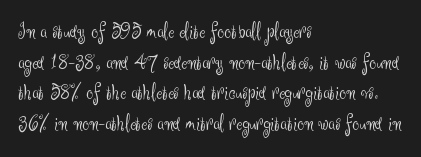
Here the glyphs are tracked normally, forming tight word shapes. This sample keeps an unexceptional amount of space between lines. Every character sits straight up, as roman type does. Each stroke keeps to a modest, everyday thickness or less. This rendering uses left alignment, leaving the right contour irregular. Descenders are the only things crossing below the line.
